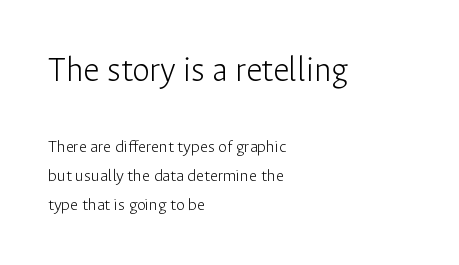
The image shows 36 px light sans-serif type, upright; set left-aligned, normal line spacing (1.62x), normal letter spacing, not underlined; the first (top) block is 2.0x larger; low stroke contrast and a medium x-height.
